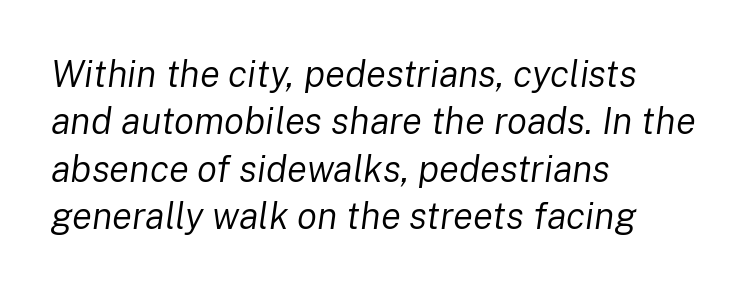
Q: Is the text bold? A: No.
Q: Is the text italic (slanted)? A: Yes, it leans right by about 8 degrees.
Q: Is the text underlined? A: No.
Q: How is the paragraph aligned? A: Left-aligned.
Q: Is the spacing between letters normal or unusually wide? A: Normal.
Q: Is the spacing between lines tight, normal or loose? A: Normal.
Q: Width (condensed, normal, or wide)? A: Normal.
Q: Stroke contrast? A: Low.
Q: x-height? A: Medium.
Q: Monospaced? A: No.
